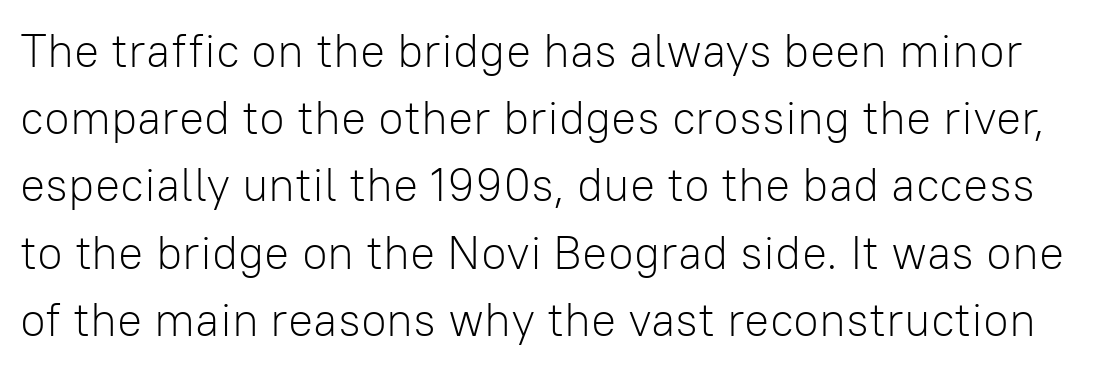
The image shows 47 px light sans-serif type, upright; set normal line spacing (1.43x), normal letter spacing, not underlined; low stroke contrast and a medium x-height.
